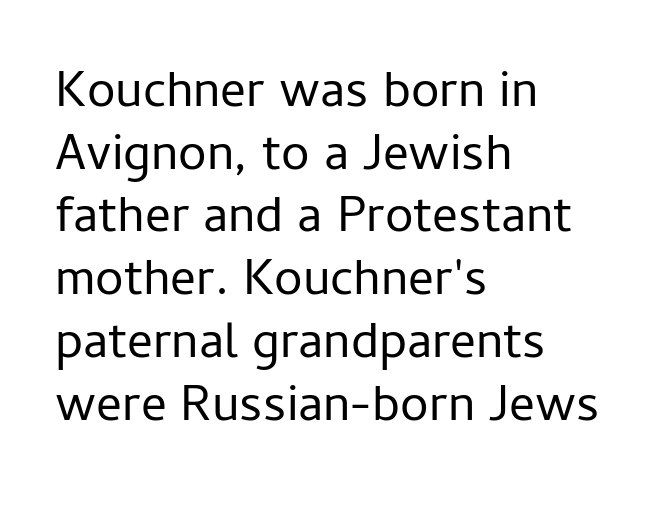
Q: Is the text bold? A: No.
Q: Is the text italic (slanted)? A: No, it is upright.
Q: Is the typeface a serif or a sans-serif typeface? A: Sans-serif.
Q: Is the text underlined? A: No.
Q: How is the paragraph aligned? A: Left-aligned.
Q: Is the spacing between letters normal or unusually wide? A: Normal.
Q: Width (condensed, normal, or wide)? A: Normal.
Q: Stroke contrast? A: Low.
Q: x-height? A: Medium.
Q: Monospaced? A: No.
